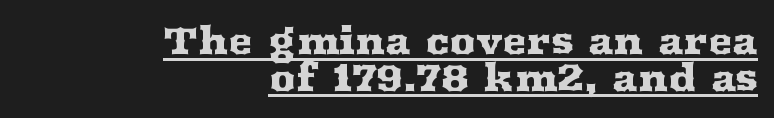
Q: Is the text italic (slanted)? A: No, it is upright.
Q: Is the typeface a serif or a sans-serif typeface? A: Serif.
Q: Is the text underlined? A: Yes.
Q: How is the paragraph aligned? A: Right-aligned.
Q: Is the spacing between letters normal or unusually wide? A: Normal.
Q: Is the spacing between lines tight, normal or loose? A: Tight.
Q: Width (condensed, normal, or wide)? A: Wide.
Q: Stroke contrast? A: Medium.
Q: x-height? A: Medium.
Q: Monospaced? A: No.
